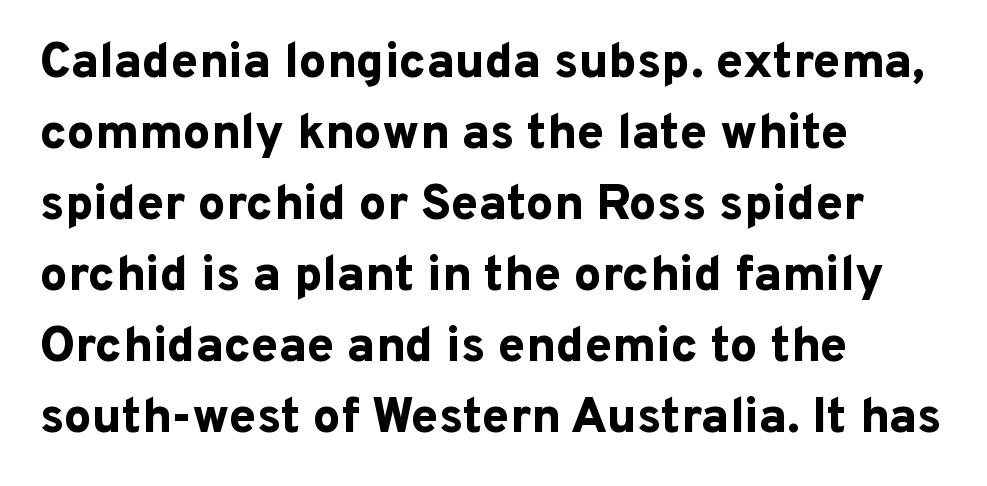
The image shows 49 px bold sans-serif type, upright; set left-aligned, normal line spacing (1.45x), normal letter spacing, not underlined; low stroke contrast and a medium x-height.
